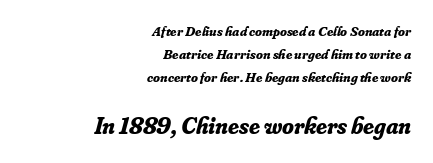
In terms of weight, the rendering is a true, heavy bold. Horizontal alignment here is rightward, an uncommon choice for prose. Observe the lean: these are italic letterforms. The letters sit at their default tracking, neither squeezed nor spread. A clean baseline with only descenders dipping below it.
